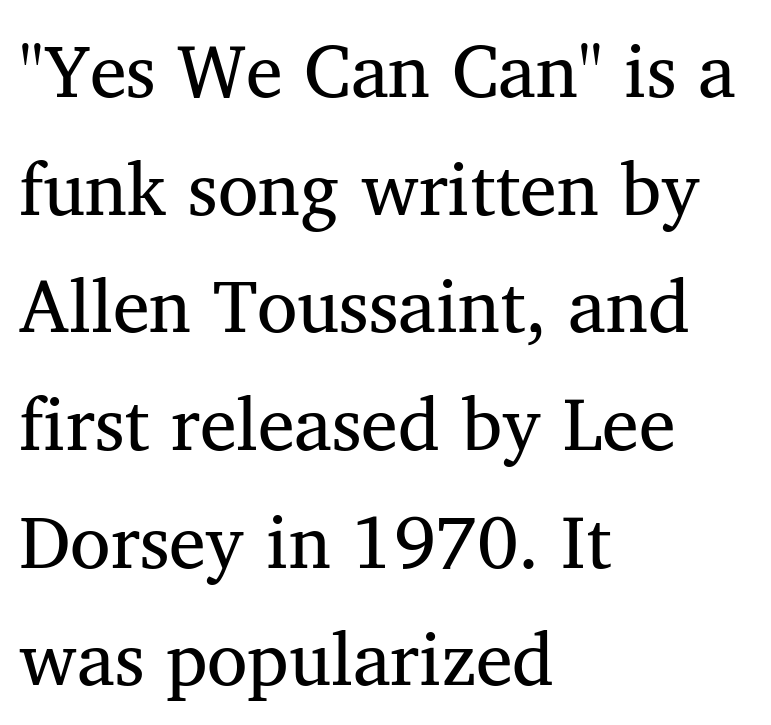
A student would call this left alignment; a typographer would say flush left, rag right. Horizontal bands of white between lines are of average thickness. Proportional: the letters do not fall into vertical columns. How are the letters spaced? Ordinarily, with no added tracking.
